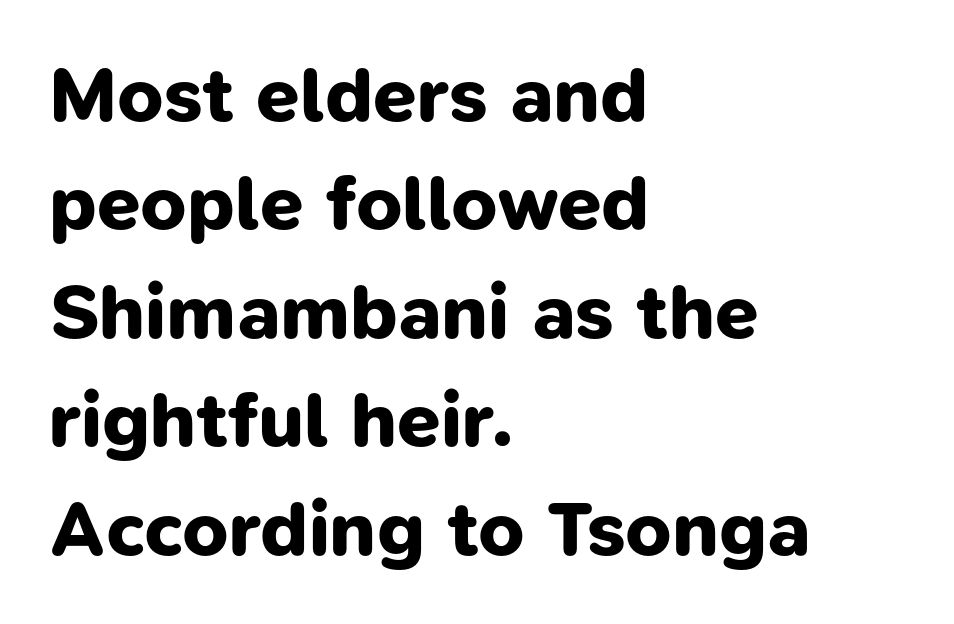
The image shows 78 px bold sans-serif type; set left-aligned, normal line spacing (1.39x), normal letter spacing, not underlined; low stroke contrast and a medium x-height.
